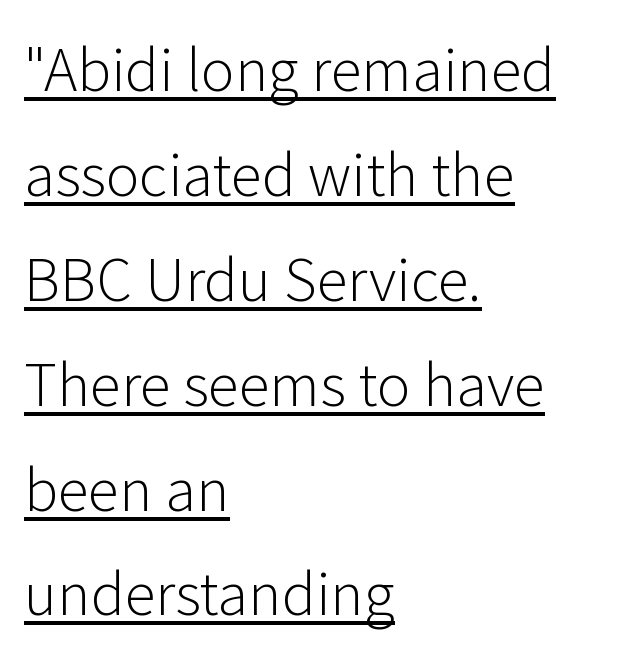
The image shows 57 px light sans-serif type, upright; set left-aligned, line spacing 1.84x, normal letter spacing, underlined; low stroke contrast and a medium x-height.
